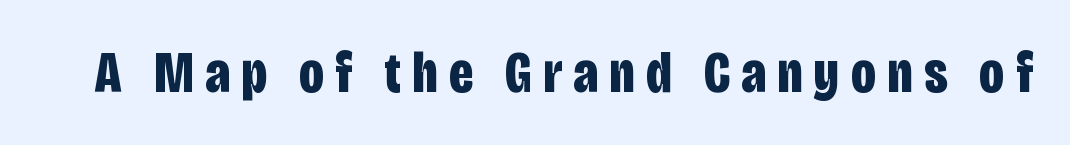
Q: Is the text bold? A: Yes.
Q: Is the text italic (slanted)? A: No, it is upright.
Q: Is the typeface a serif or a sans-serif typeface? A: Sans-serif.
Q: Is the text underlined? A: No.
Q: Width (condensed, normal, or wide)? A: Condensed.
Q: Stroke contrast? A: Low.
Q: x-height? A: Large.
Q: Monospaced? A: No.
